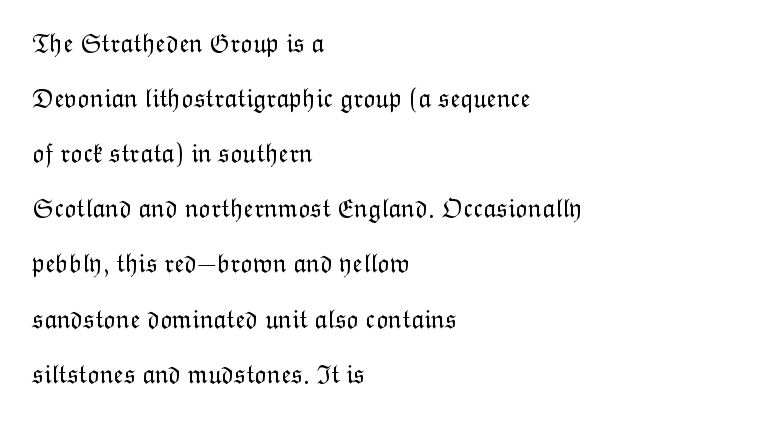
Q: Is the text bold? A: No.
Q: Is the text italic (slanted)? A: No, it is upright.
Q: Is the text underlined? A: No.
Q: How is the paragraph aligned? A: Left-aligned.
Q: Is the spacing between letters normal or unusually wide? A: Normal.
Q: Is the spacing between lines tight, normal or loose? A: Loose.
